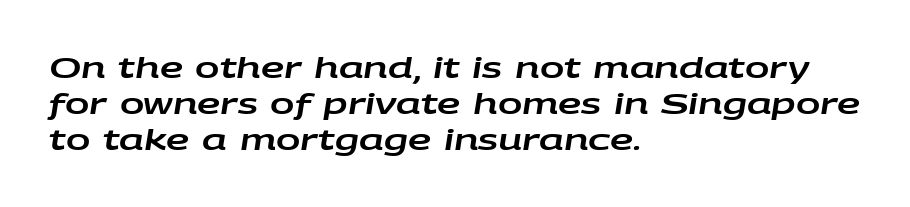
The image shows 29 px wide type, italic (leaning right); set left-aligned, normal line spacing (1.25x), normal letter spacing, not underlined; low stroke contrast and a large x-height.
